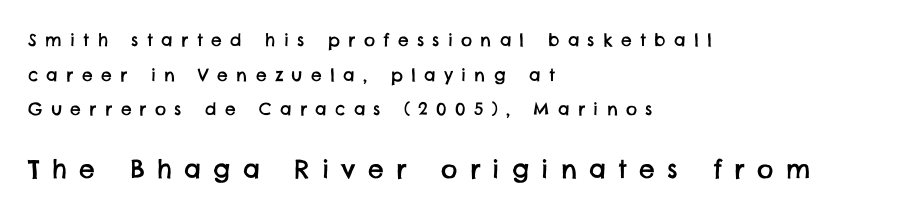
Display-style spreading of the glyphs; the letterfit is very open. The composition opens small and finishes big. Loosely led — the rows are spread out. Which margin do the lines hug? The left one — the right edge is uneven. Rule under the text: the space is simply empty.
